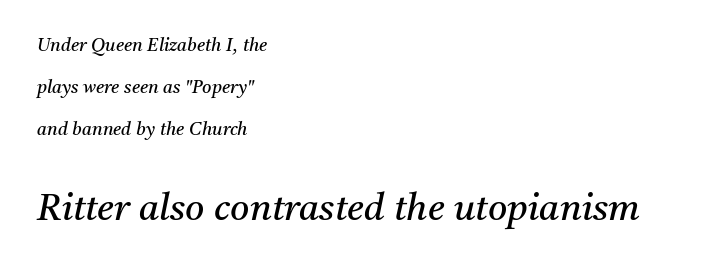
The image shows 37 px regular-weight serif type, italic (leaning right); set left-aligned, loose line spacing (2.33x), normal letter spacing, not underlined; the second (bottom) block is 2.06x larger; medium stroke contrast and a medium x-height.
